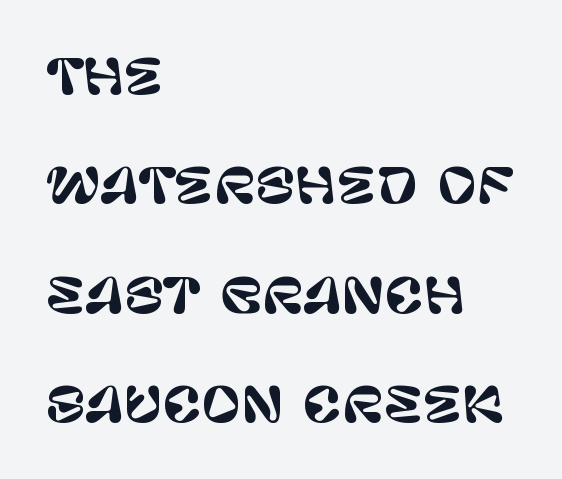
The image shows 48 px sans-serif type; set left-aligned, loose line spacing (2.28x), normal letter spacing, not underlined; low stroke contrast and a large x-height.
